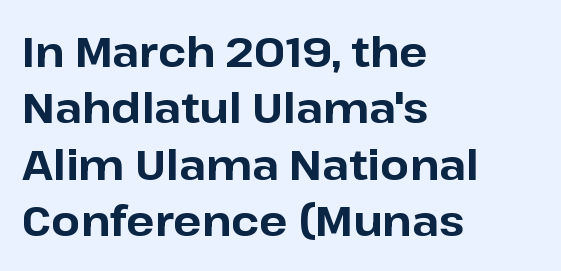
The image shows 42 px bold sans-serif type, upright; set left-aligned, normal line spacing (1.34x), normal letter spacing, not underlined; low stroke contrast and a medium x-height.
